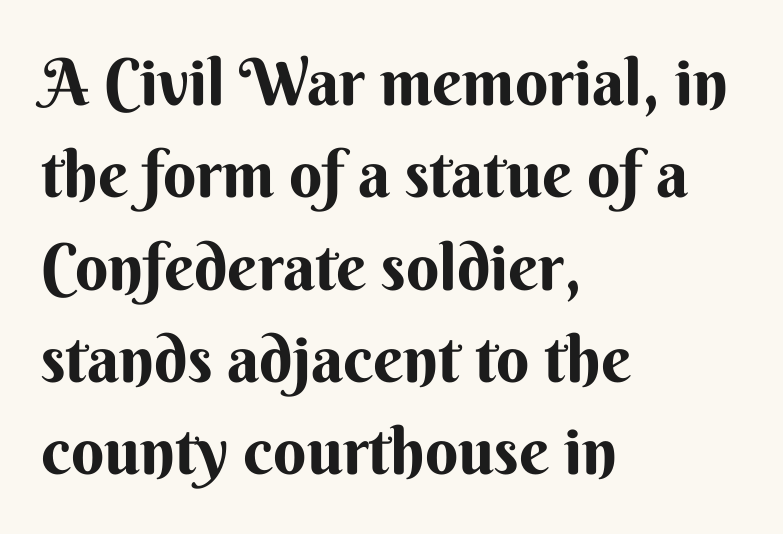
The image shows 65 px sans-serif type, upright; set left-aligned, normal line spacing (1.42x), normal letter spacing, not underlined; medium stroke contrast and a small x-height.
